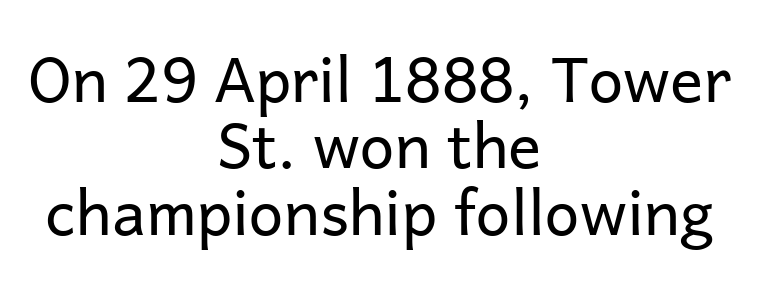
Q: Is the text bold? A: No.
Q: Is the text italic (slanted)? A: No, it is upright.
Q: Is the typeface a serif or a sans-serif typeface? A: Sans-serif.
Q: Is the text underlined? A: No.
Q: How is the paragraph aligned? A: Centered.
Q: Is the spacing between letters normal or unusually wide? A: Normal.
Q: Is the spacing between lines tight, normal or loose? A: Tight.
Q: Width (condensed, normal, or wide)? A: Normal.
Q: Stroke contrast? A: Low.
Q: x-height? A: Medium.
Q: Monospaced? A: No.
